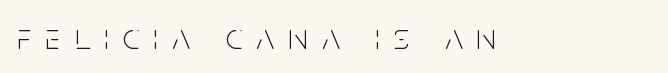
Q: Is the text bold? A: No.
Q: Is the text italic (slanted)? A: No, it is upright.
Q: Is the typeface a serif or a sans-serif typeface? A: Sans-serif.
Q: Is the text underlined? A: No.
Q: Is the spacing between letters normal or unusually wide? A: Unusually wide.
Q: Width (condensed, normal, or wide)? A: Condensed.
Q: Stroke contrast? A: Low.
Q: x-height? A: Large.
Q: Monospaced? A: No.
